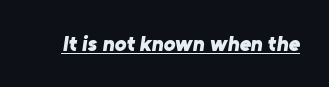
What decoration does the sample have? An underline. The line texture is even and compact thanks to regular tracking. Set as a true bold cut, around the 700 mark.
